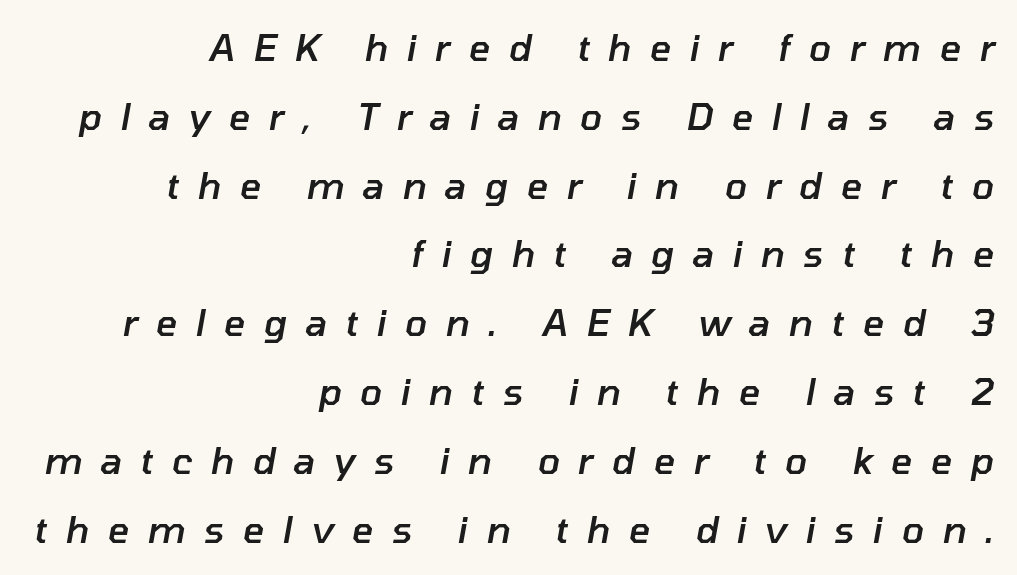
Q: Is the text bold? A: Semi-bold.
Q: Is the text italic (slanted)? A: Yes, it leans right by about 10 degrees.
Q: Is the text underlined? A: No.
Q: How is the paragraph aligned? A: Right-aligned.
Q: Is the spacing between letters normal or unusually wide? A: Unusually wide.
Q: Width (condensed, normal, or wide)? A: Normal.
Q: Stroke contrast? A: Low.
Q: x-height? A: Medium.
Q: Monospaced? A: No.
